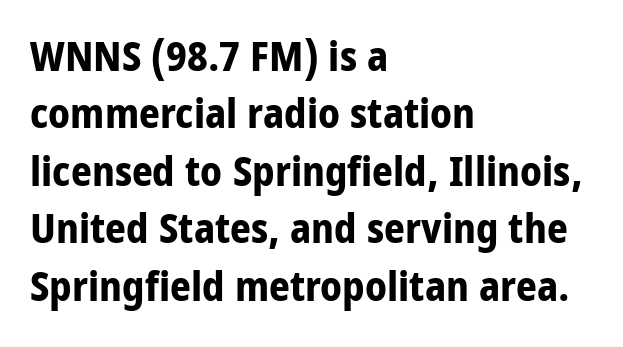
Does the leading feel generous? No, just average. The font is running at its bold setting. Quick note: underline off. Honestly, the letter spacing is just normal — you wouldn't notice it. Notice how the stems are strictly vertical — no italics here.
